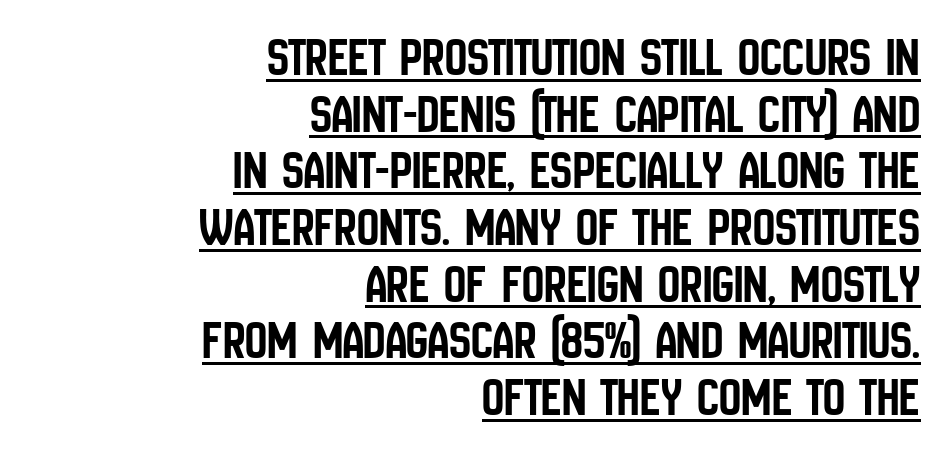
{"serif": "no", "italic": "no", "width": "condensed", "stroke_contrast": "low", "x_height": "large", "monospaced": "no", "underline": "yes", "align": "right", "line_spacing": "tight", "line_spacing_ratio": 1.03, "letter_spacing": "normal", "letter_spacing_em": 0.0, "glyph_px": 55}
